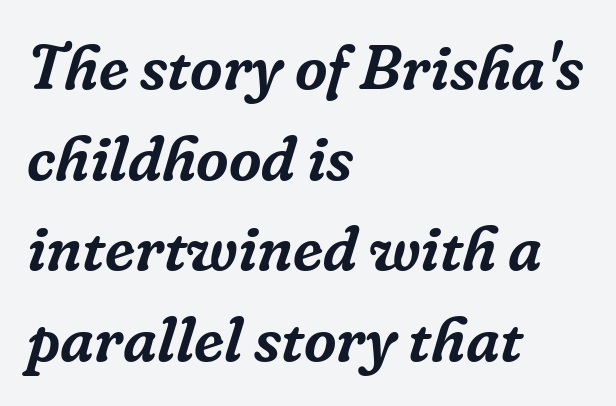
{"serif": "yes", "italic": "yes", "lean": "right", "slant_degrees": 16, "width": "normal", "stroke_contrast": "low", "x_height": "medium", "monospaced": "no", "underline": "no", "align": "left", "line_spacing": "normal", "line_spacing_ratio": 1.44, "letter_spacing": "normal", "letter_spacing_em": 0.0, "glyph_px": 63}
